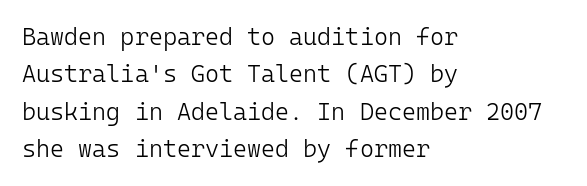
Evenly set lines give the paragraph a standard silhouette. Here the glyphs are tracked normally, forming tight word shapes. Rule under the text: the space is simply empty. Italic? Not at all — the glyphs are vertical. These glyphs show unthickened strokes, regular width or finer.
